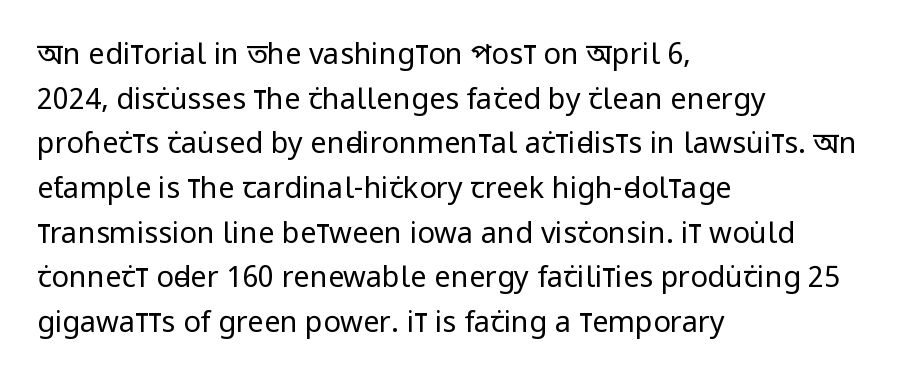
The image shows 29 px regular-weight, condensed sans-serif type, upright; set left-aligned, normal line spacing (1.54x), normal letter spacing, not underlined; low stroke contrast and a large x-height.
